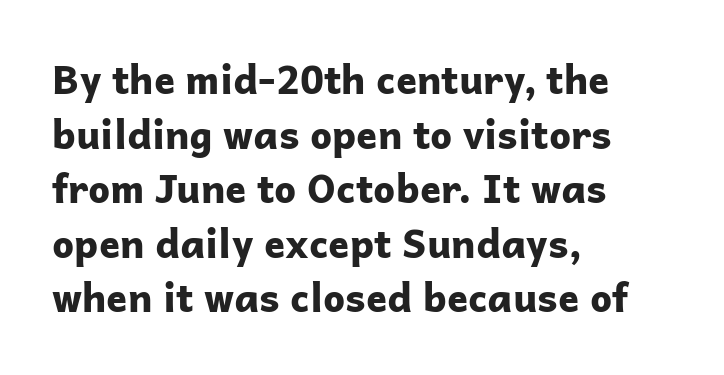
The image shows 39 px bold sans-serif type, upright; set left-aligned, normal line spacing (1.4x), normal letter spacing, not underlined; low stroke contrast and a medium x-height.
